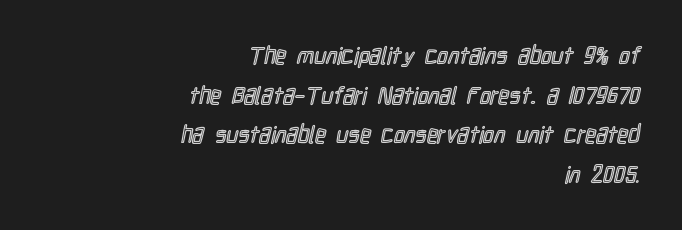
The face used here is rendered with its standard letterfit. The rag falls on the left side of this text block. Has an underline been added? It has not. Compared with typical paragraphs, the rows here are spaced about the same.
